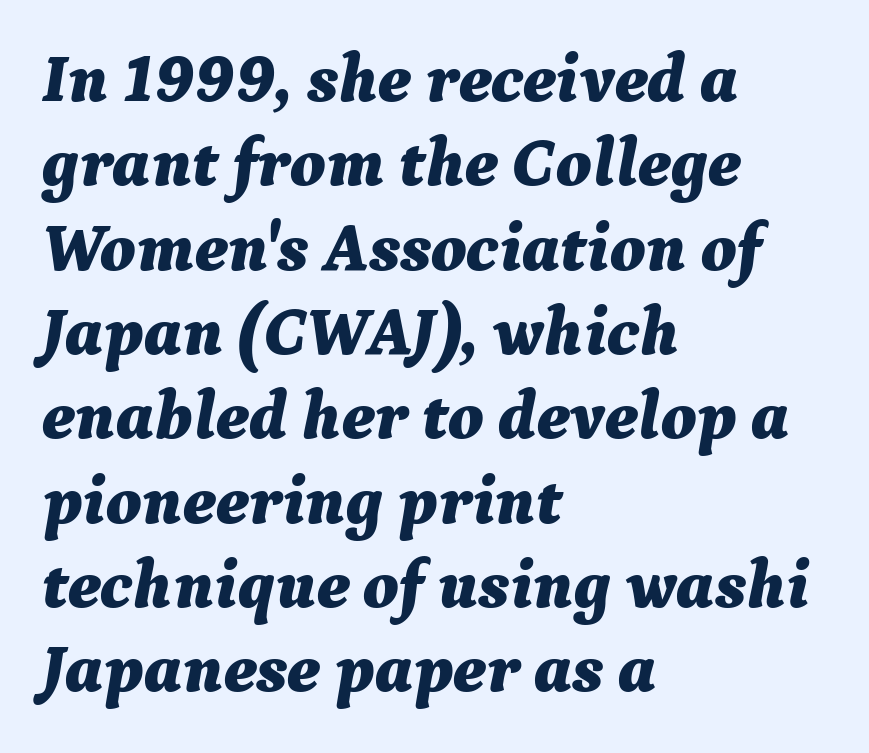
Q: Is the text bold? A: Yes.
Q: Is the text italic (slanted)? A: Yes, it leans right by about 9 degrees.
Q: Is the text underlined? A: No.
Q: How is the paragraph aligned? A: Left-aligned.
Q: Is the spacing between letters normal or unusually wide? A: Normal.
Q: Width (condensed, normal, or wide)? A: Normal.
Q: Stroke contrast? A: Medium.
Q: x-height? A: Medium.
Q: Monospaced? A: No.
